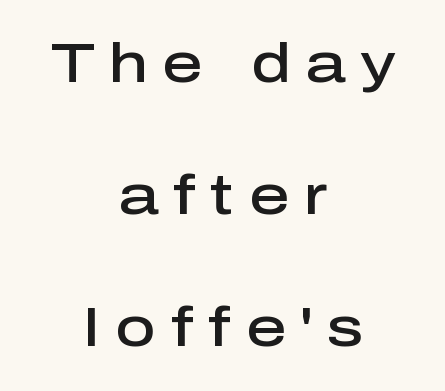
The image shows 56 px semibold sans-serif type, upright; set centered, loose line spacing (2.36x), unusually wide letter spacing (+0.26 em), not underlined; low stroke contrast and a medium x-height.
